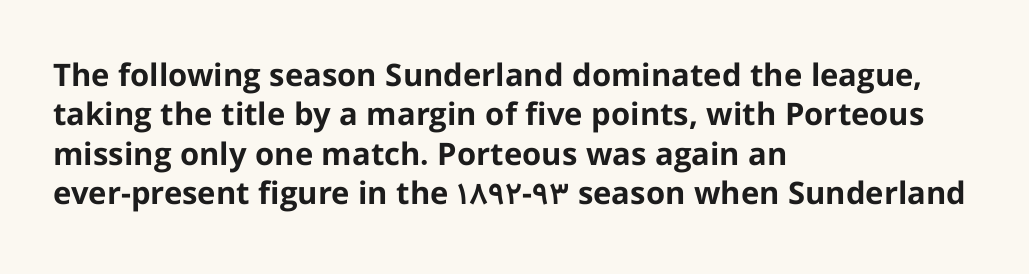
{"serif": "no", "italic": "no", "bold": "yes", "weight": "bold", "width": "normal", "stroke_contrast": "low", "x_height": "medium", "monospaced": "no", "underline": "no", "align": "left", "line_spacing": "normal", "line_spacing_ratio": 1.27, "letter_spacing": "normal", "letter_spacing_em": 0.0, "glyph_px": 31}
